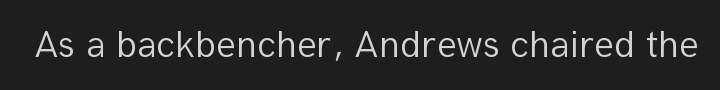
{"serif": "no", "italic": "no", "bold": "no", "weight": "light", "width": "normal", "stroke_contrast": "low", "x_height": "medium", "monospaced": "no", "underline": "no", "letter_spacing": "normal", "letter_spacing_em": 0.0, "glyph_px": 39}
